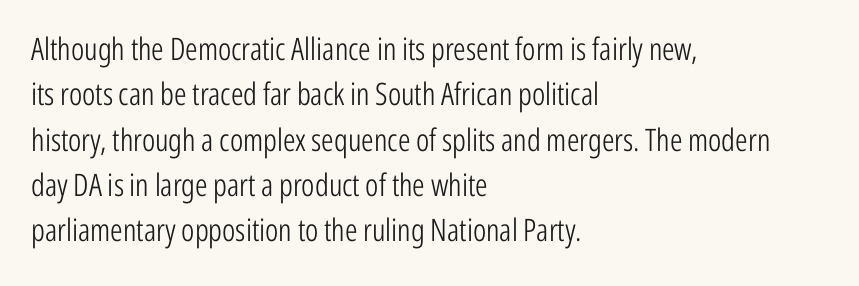
Each word holds together tightly as a unit, with standard inter-letter gaps. Ink coverage per letter is moderate at most. The paragraph has a hard left edge and a soft right edge. It's the straight-up-and-down kind of type. One glance says typical: line gaps are just what's usual. Examine the stroke ends and you'll find no serifs.
